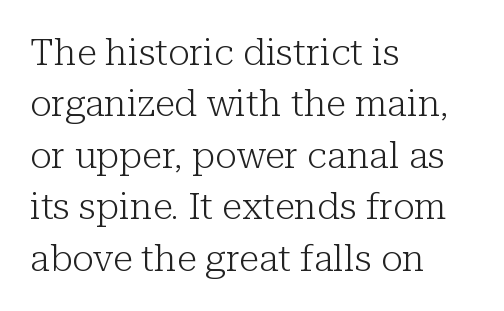
Q: Is the text bold? A: No.
Q: Is the text italic (slanted)? A: No, it is upright.
Q: Is the typeface a serif or a sans-serif typeface? A: Serif.
Q: Is the text underlined? A: No.
Q: How is the paragraph aligned? A: Left-aligned.
Q: Is the spacing between letters normal or unusually wide? A: Normal.
Q: Is the spacing between lines tight, normal or loose? A: Normal.
Q: Width (condensed, normal, or wide)? A: Normal.
Q: Stroke contrast? A: Low.
Q: x-height? A: Medium.
Q: Monospaced? A: No.
